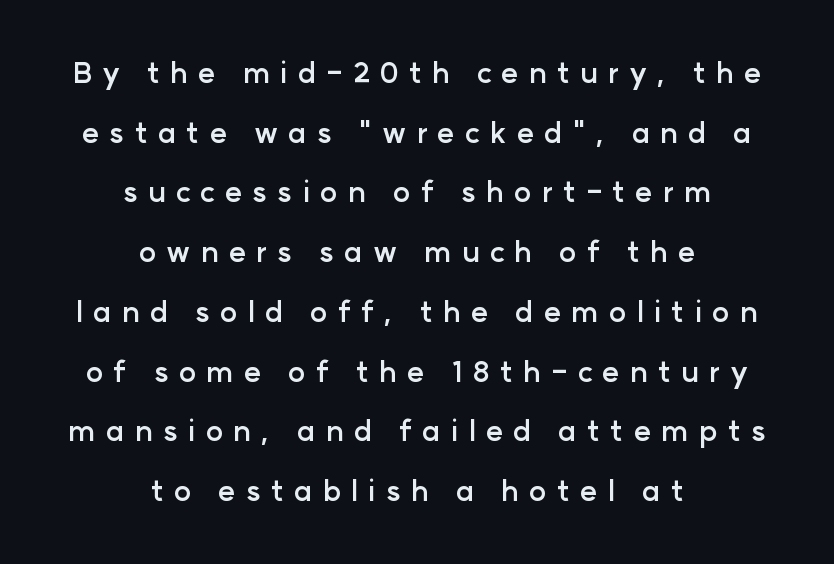
{"serif": "no", "italic": "no", "bold": "yes", "weight": "semibold", "width": "normal", "stroke_contrast": "low", "x_height": "medium", "monospaced": "no", "underline": "no", "align": "center", "line_spacing": "loose", "line_spacing_ratio": 2.06, "letter_spacing": "wide", "letter_spacing_em": 0.35, "glyph_px": 29}
